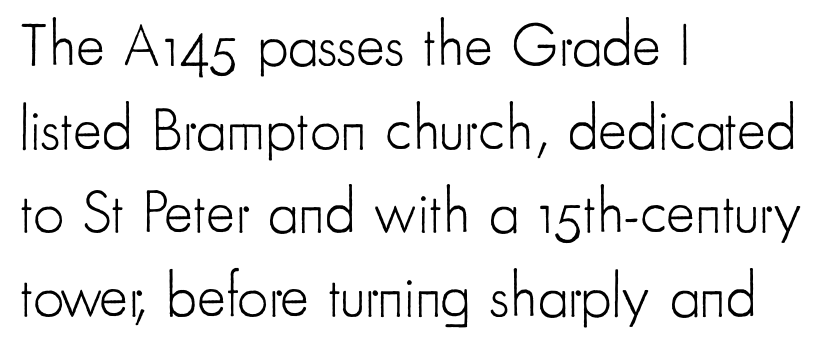
Plain, unruled lines of type. Vertical strokes here are truly vertical. The designer went with a sans here, leaving each stem footless. A classic flush-left, rag-right setting is used for this passage. Varying glyph widths throughout — classic text-font behaviour.
